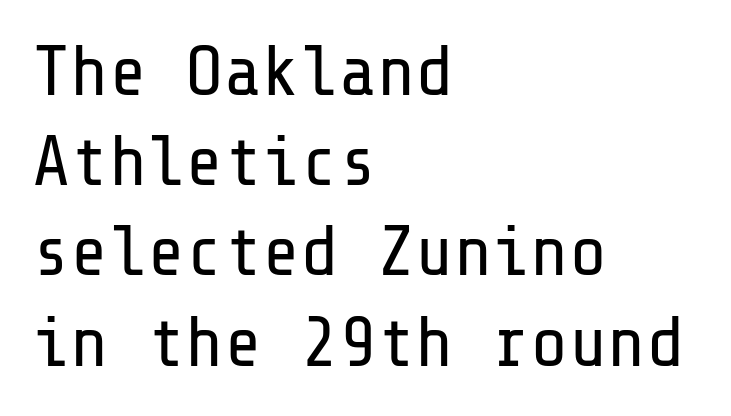
Q: Is the text bold? A: No.
Q: Is the text italic (slanted)? A: No, it is upright.
Q: Is the typeface a serif or a sans-serif typeface? A: Sans-serif.
Q: Is the text underlined? A: No.
Q: How is the paragraph aligned? A: Left-aligned.
Q: Is the spacing between letters normal or unusually wide? A: Normal.
Q: Is the spacing between lines tight, normal or loose? A: Normal.
Q: Width (condensed, normal, or wide)? A: Normal.
Q: Stroke contrast? A: Low.
Q: x-height? A: Medium.
